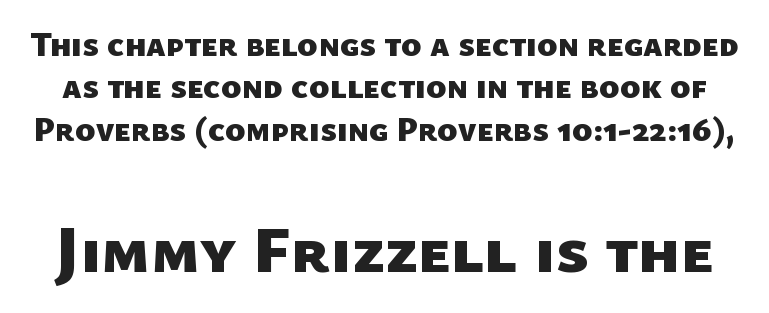
Caption: standard tracking, unaltered. Summary of vertical rhythm: regular, with standard interline spacing. Here the designer chose a conventional face with non-uniform glyph widths. Visually, the bottom section dominates because its glyphs are scaled up.
